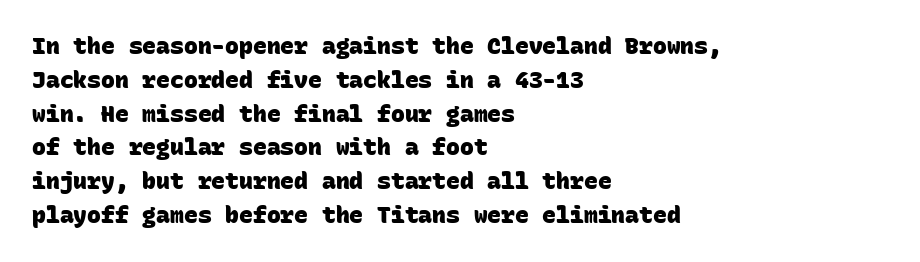
The image shows 23 px bold type; set left-aligned, normal line spacing (1.47x), normal letter spacing, not underlined.
